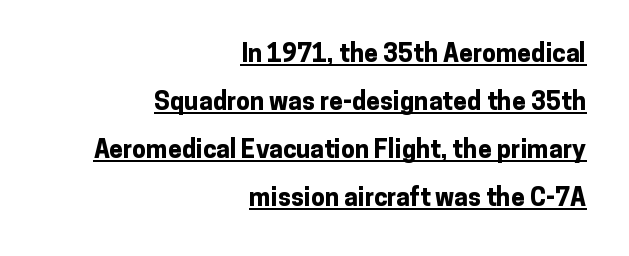
{"italic": "no", "bold": "yes", "underline": "yes", "align": "right", "line_spacing": "loose", "line_spacing_ratio": 1.92, "letter_spacing": "normal", "letter_spacing_em": 0.0, "glyph_px": 25}
